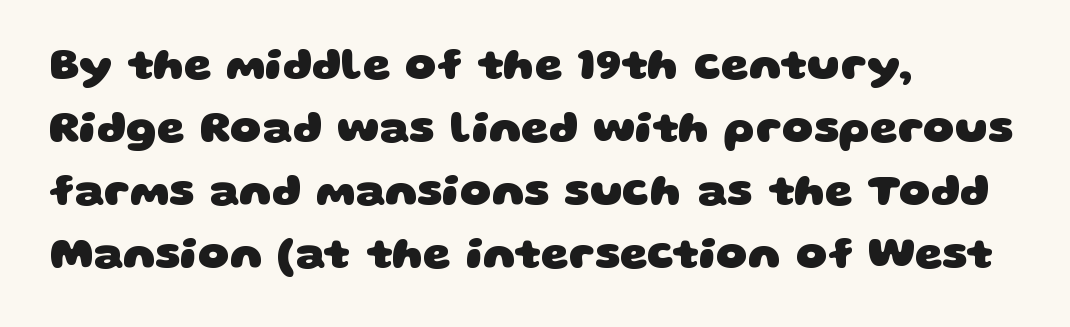
{"serif": "no", "bold": "yes", "weight": "heavy", "width": "wide", "stroke_contrast": "low", "x_height": "large", "monospaced": "no", "underline": "no", "align": "left", "line_spacing": "normal", "line_spacing_ratio": 1.43, "letter_spacing": "normal", "letter_spacing_em": 0.0, "glyph_px": 44}
